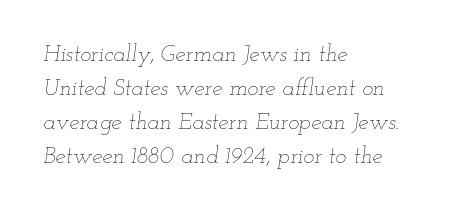
The image shows 23 px text type, italic (leaning right); set left-aligned, normal line spacing (1.48x), normal letter spacing, not underlined.
